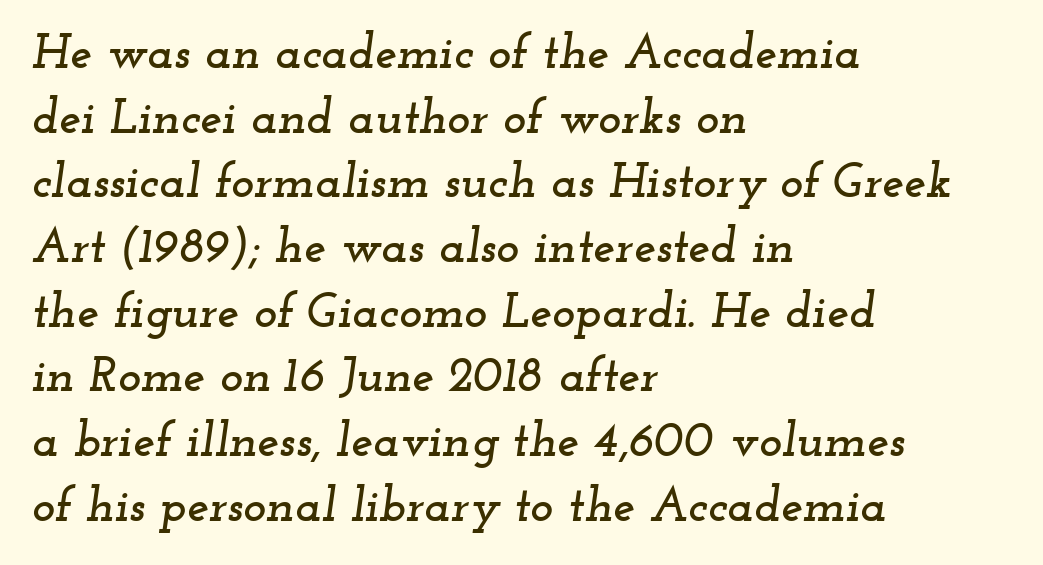
Q: Is the text italic (slanted)? A: Yes, it leans right by about 12 degrees.
Q: Is the typeface a serif or a sans-serif typeface? A: Serif.
Q: Is the text underlined? A: No.
Q: How is the paragraph aligned? A: Left-aligned.
Q: Is the spacing between letters normal or unusually wide? A: Normal.
Q: Is the spacing between lines tight, normal or loose? A: Normal.
Q: Width (condensed, normal, or wide)? A: Wide.
Q: Stroke contrast? A: Low.
Q: x-height? A: Small.
Q: Monospaced? A: No.
